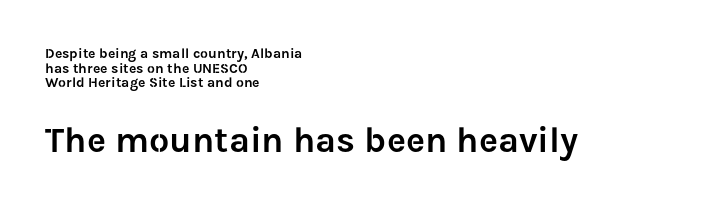
The image shows 36 px sans-serif type, upright; set left-aligned, tight line spacing (1.05x), normal letter spacing, not underlined; the second (bottom) block is 2.57x larger; low stroke contrast and a medium x-height.
